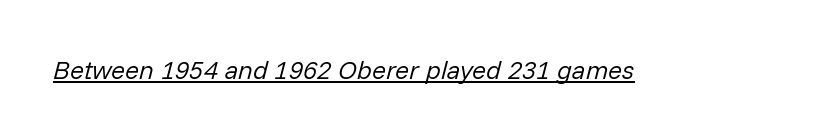
{"italic": "yes", "lean": "right", "slant_degrees": 14, "bold": "no", "underline": "yes", "letter_spacing": "normal", "letter_spacing_em": 0.0, "glyph_px": 26}
